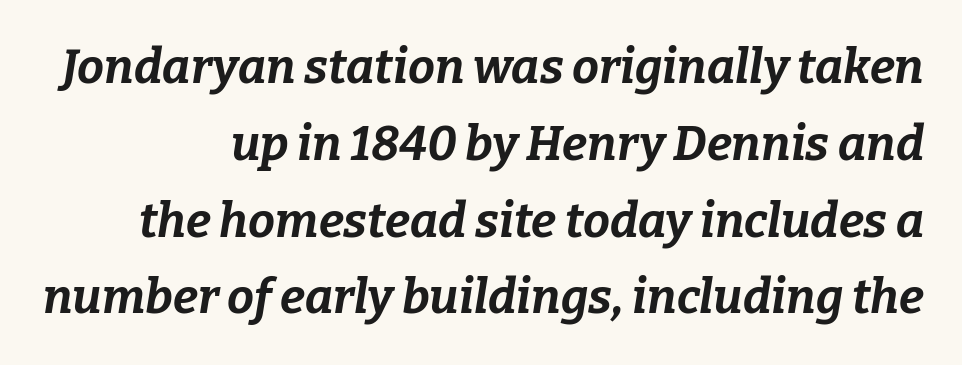
{"italic": "yes", "lean": "right", "slant_degrees": 9, "bold": "yes", "weight": "bold", "width": "normal", "stroke_contrast": "low", "x_height": "medium", "monospaced": "no", "underline": "no", "align": "right", "line_spacing": "normal", "line_spacing_ratio": 1.6, "letter_spacing": "normal", "letter_spacing_em": 0.0, "glyph_px": 48}
